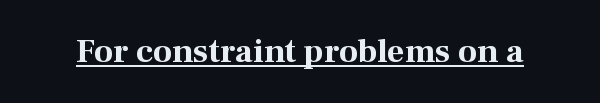
Spacing verdict: proportional, widths tailored to each character. Nobody touched the tracking dial on this one. These words are printed bold, with thick strokes throughout. Caption: lettering with a line underneath.
